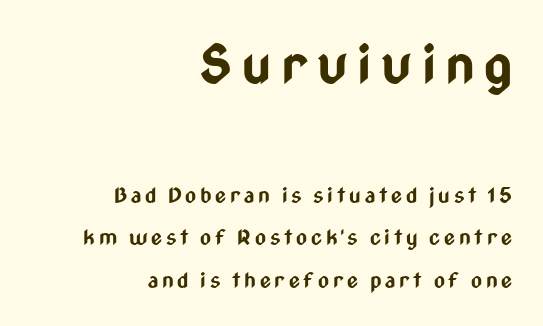
Q: Is the text bold? A: Yes.
Q: Is the text italic (slanted)? A: No, it is upright.
Q: Is the typeface a serif or a sans-serif typeface? A: Sans-serif.
Q: Is the text underlined? A: No.
Q: How is the paragraph aligned? A: Right-aligned.
Q: Is the spacing between lines tight, normal or loose? A: Loose.
Q: Which block of text is set in a larger size, the first (top) or the second (bottom)? A: The first (top) one.
Q: Width (condensed, normal, or wide)? A: Condensed.
Q: Stroke contrast? A: Low.
Q: x-height? A: Medium.
Q: Monospaced? A: No.
